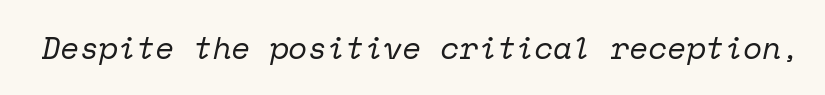
{"serif": "yes", "italic": "yes", "lean": "right", "slant_degrees": 12, "bold": "no", "weight": "regular", "width": "normal", "stroke_contrast": "low", "x_height": "medium", "monospaced": "yes", "underline": "no", "letter_spacing": "normal", "letter_spacing_em": 0.0, "glyph_px": 31}
